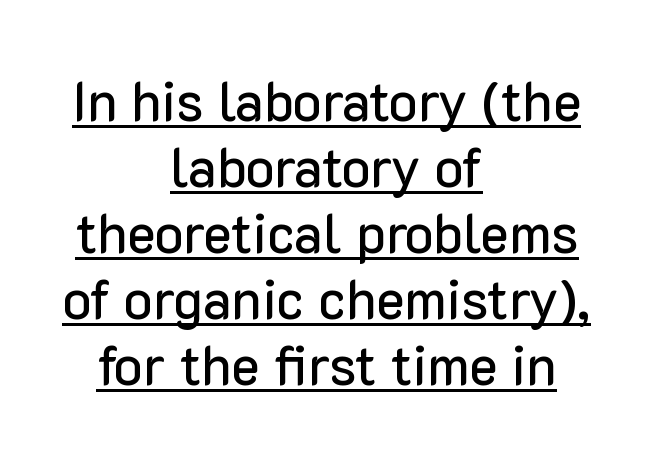
The image shows 54 px sans-serif type, upright; set centered, line spacing 1.22x, normal letter spacing, underlined; low stroke contrast and a medium x-height.
